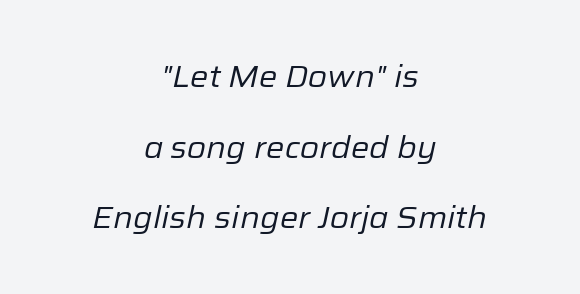
Q: Is the text bold? A: No.
Q: Is the text italic (slanted)? A: Yes, it leans right by about 12 degrees.
Q: Is the text underlined? A: No.
Q: How is the paragraph aligned? A: Centered.
Q: Is the spacing between letters normal or unusually wide? A: Normal.
Q: Is the spacing between lines tight, normal or loose? A: Loose.
Q: Width (condensed, normal, or wide)? A: Normal.
Q: Stroke contrast? A: Low.
Q: x-height? A: Medium.
Q: Monospaced? A: No.
